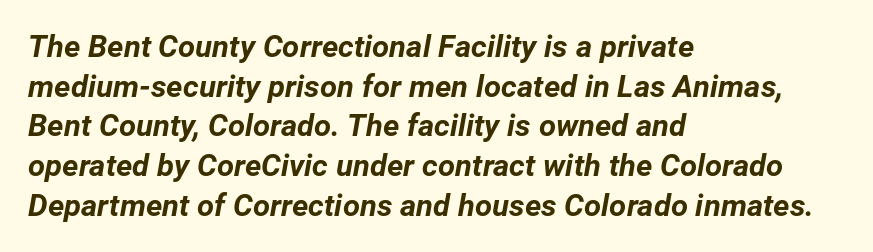
{"italic": "yes", "lean": "right", "slant_degrees": 12, "bold": "yes", "weight": "bold", "width": "normal", "stroke_contrast": "low", "x_height": "medium", "monospaced": "no", "underline": "no", "align": "left", "line_spacing": "normal", "line_spacing_ratio": 1.28, "letter_spacing": "normal", "letter_spacing_em": 0.0, "glyph_px": 31}
